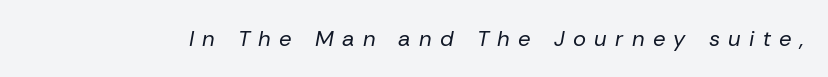
{"italic": "yes", "lean": "right", "slant_degrees": 10, "bold": "no", "underline": "no", "letter_spacing": "wide", "letter_spacing_em": 0.38, "glyph_px": 22}
